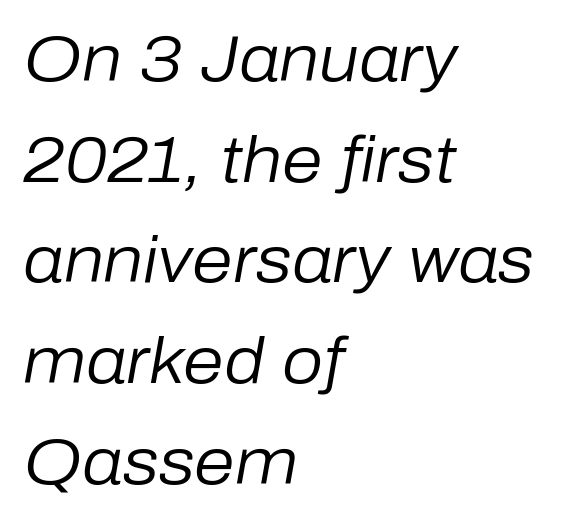
The image shows 65 px regular-weight type, italic (leaning right); set left-aligned, normal line spacing (1.55x), normal letter spacing, not underlined; low stroke contrast and a medium x-height.
